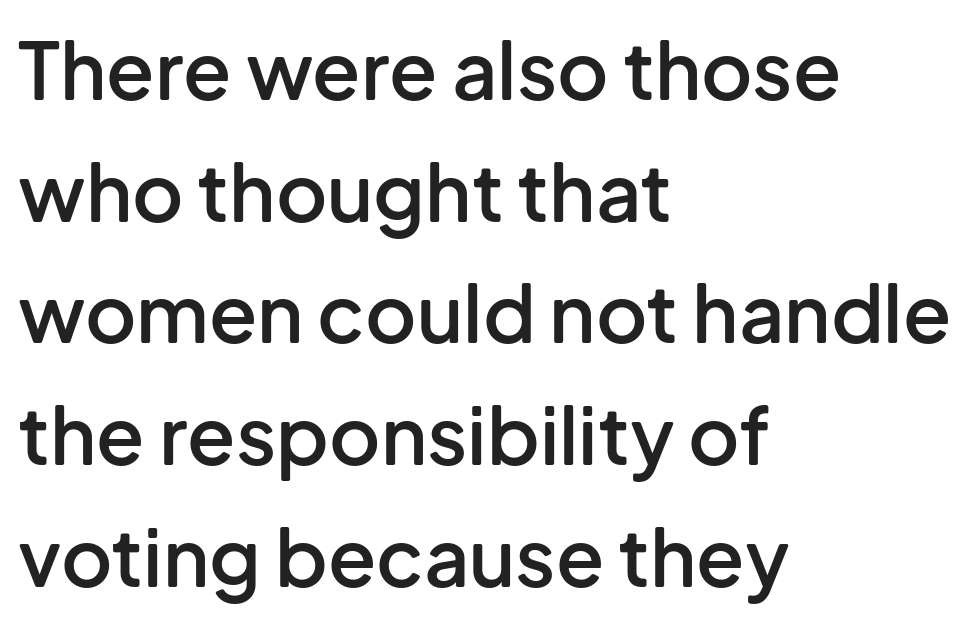
The image shows 79 px semibold sans-serif type, upright; set left-aligned, normal line spacing (1.54x), normal letter spacing, not underlined; low stroke contrast and a medium x-height.
